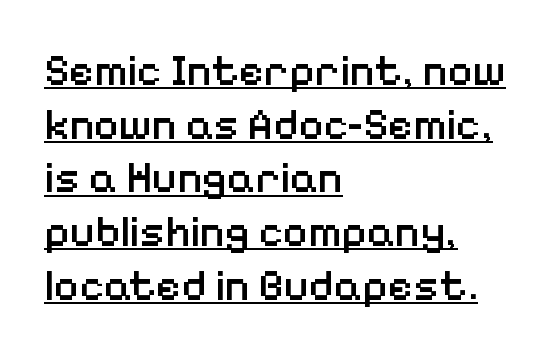
Q: Is the text bold? A: Semi-bold.
Q: Is the text italic (slanted)? A: No, it is upright.
Q: Is the typeface a serif or a sans-serif typeface? A: Sans-serif.
Q: Is the text underlined? A: Yes.
Q: How is the paragraph aligned? A: Left-aligned.
Q: Is the spacing between letters normal or unusually wide? A: Normal.
Q: Is the spacing between lines tight, normal or loose? A: Normal.
Q: Width (condensed, normal, or wide)? A: Normal.
Q: Stroke contrast? A: Low.
Q: x-height? A: Medium.
Q: Monospaced? A: No.
